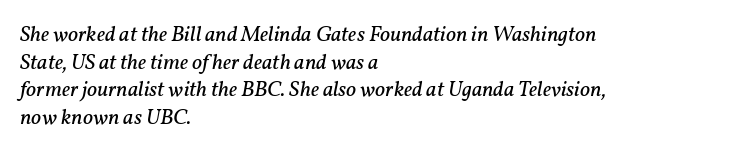
The image shows 22 px text type, italic (leaning right); set left-aligned, normal line spacing (1.26x), normal letter spacing, not underlined.
